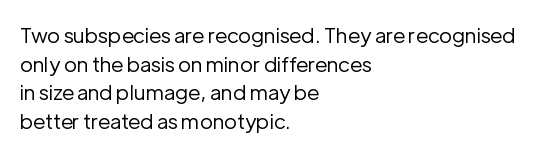
{"italic": "no", "bold": "no", "underline": "no", "align": "left", "line_spacing": "normal", "line_spacing_ratio": 1.36, "letter_spacing": "normal", "letter_spacing_em": 0.0, "glyph_px": 21}
